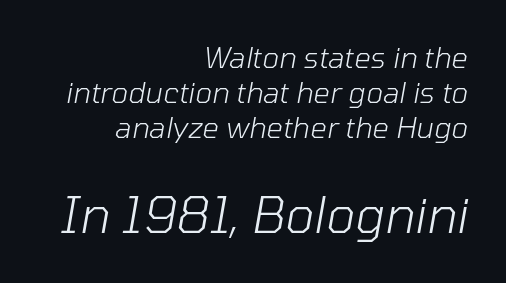
These lines are rendered in a variable-pitch font. What stands out about the letter spacing? Nothing — it is the standard amount. No chunkiness to these letters — they're not bold. Observe the lean: these are italic letterforms.
